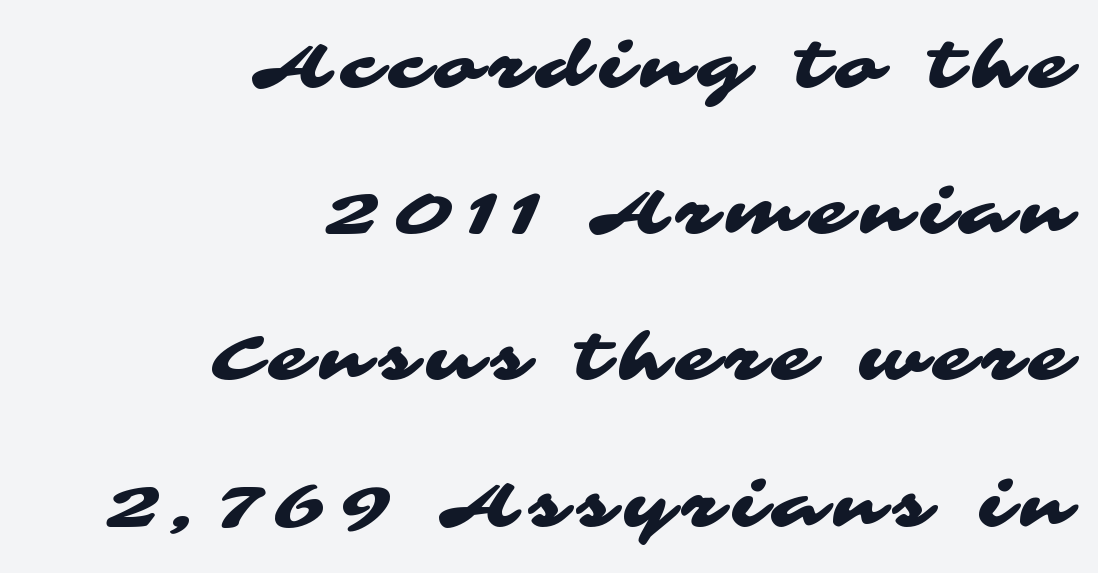
One glance says open: line gaps are wider than usual. Line endings align vertically; line beginnings do not. This sample has the flowing, uneven cadence of proportional lettering. Unmarked baselines from the first word to the last.
